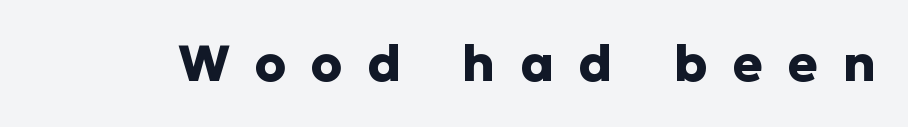
Q: Is the text bold? A: Yes.
Q: Is the text italic (slanted)? A: No, it is upright.
Q: Is the typeface a serif or a sans-serif typeface? A: Sans-serif.
Q: Is the text underlined? A: No.
Q: Is the spacing between letters normal or unusually wide? A: Unusually wide.
Q: Width (condensed, normal, or wide)? A: Normal.
Q: Stroke contrast? A: Low.
Q: x-height? A: Medium.
Q: Monospaced? A: No.
